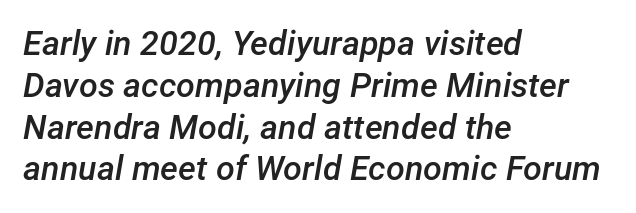
Q: Is the text bold? A: Semi-bold.
Q: Is the text italic (slanted)? A: Yes, it leans right by about 12 degrees.
Q: Is the text underlined? A: No.
Q: How is the paragraph aligned? A: Left-aligned.
Q: Is the spacing between letters normal or unusually wide? A: Normal.
Q: Width (condensed, normal, or wide)? A: Normal.
Q: Stroke contrast? A: Low.
Q: x-height? A: Medium.
Q: Monospaced? A: No.
